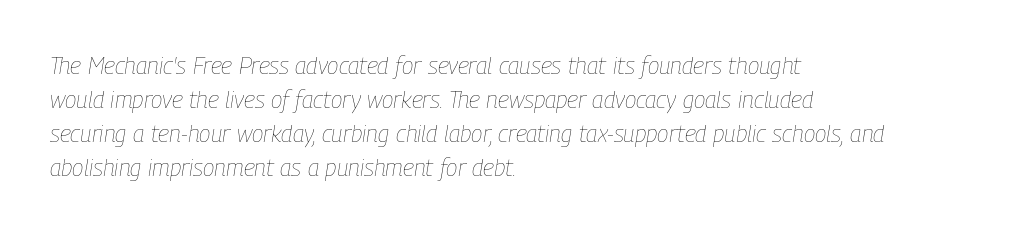
{"italic": "yes", "lean": "right", "slant_degrees": 9, "bold": "no", "underline": "no", "align": "left", "line_spacing": "normal", "line_spacing_ratio": 1.41, "letter_spacing": "normal", "letter_spacing_em": 0.0, "glyph_px": 24}
